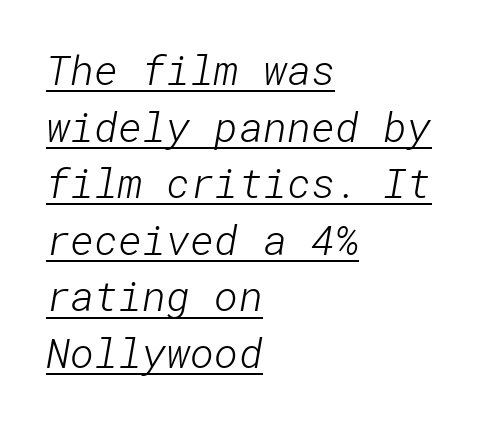
Q: Is the text bold? A: No.
Q: Is the typeface a serif or a sans-serif typeface? A: Sans-serif.
Q: Is the text underlined? A: Yes.
Q: How is the paragraph aligned? A: Left-aligned.
Q: Is the spacing between letters normal or unusually wide? A: Normal.
Q: Is the spacing between lines tight, normal or loose? A: Normal.
Q: Width (condensed, normal, or wide)? A: Normal.
Q: Stroke contrast? A: Low.
Q: x-height? A: Medium.
